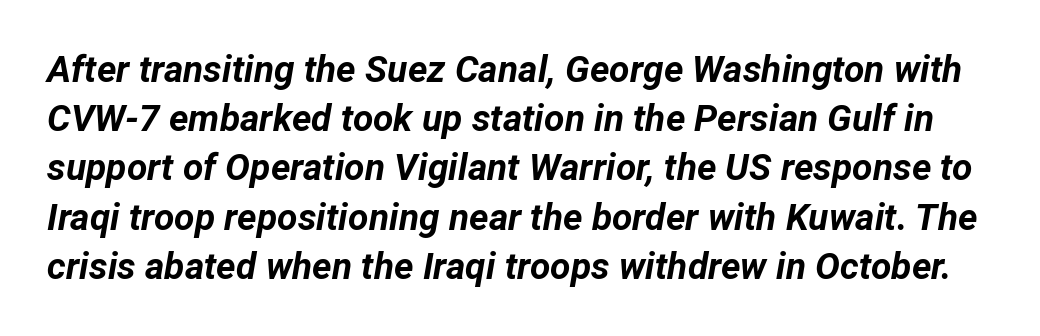
Q: Is the text bold? A: Yes.
Q: Is the text italic (slanted)? A: Yes, it leans right by about 12 degrees.
Q: Is the text underlined? A: No.
Q: Is the spacing between letters normal or unusually wide? A: Normal.
Q: Is the spacing between lines tight, normal or loose? A: Normal.
Q: Width (condensed, normal, or wide)? A: Normal.
Q: Stroke contrast? A: Low.
Q: x-height? A: Medium.
Q: Monospaced? A: No.
